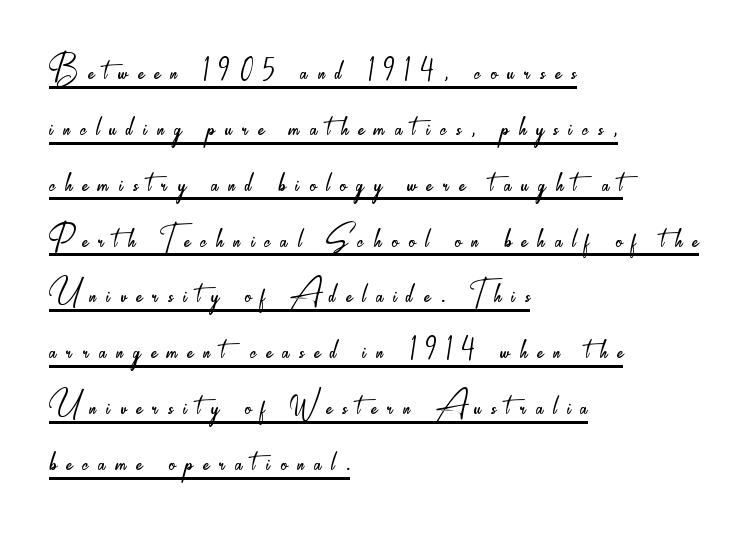
{"serif": "no", "bold": "no", "weight": "light", "width": "condensed", "stroke_contrast": "low", "x_height": "small", "monospaced": "no", "underline": "yes", "align": "left", "line_spacing": "normal", "line_spacing_ratio": 1.33, "letter_spacing": "wide", "letter_spacing_em": 0.24, "glyph_px": 42}
